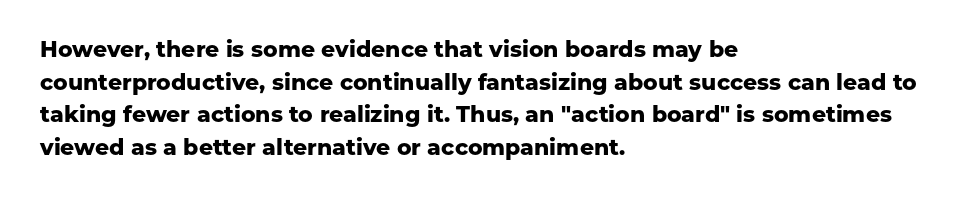
{"italic": "no", "bold": "yes", "underline": "no", "align": "left", "line_spacing": "normal", "line_spacing_ratio": 1.48, "letter_spacing": "normal", "letter_spacing_em": 0.0, "glyph_px": 22}
